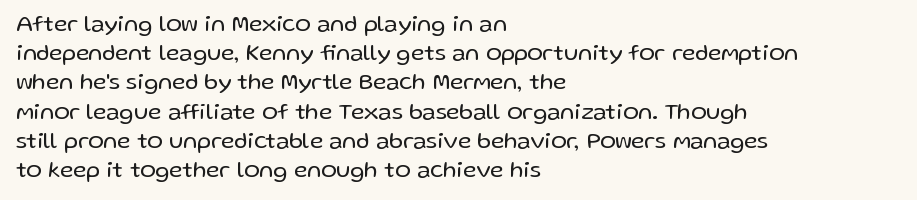
The image shows 23 px text type, upright; set left-aligned, normal line spacing (1.27x), normal letter spacing, not underlined.
